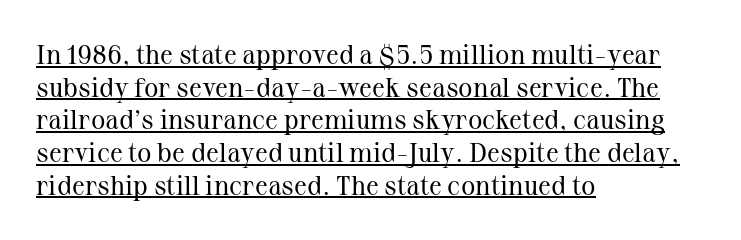
The image shows 27 px text type, upright; set left-aligned, line spacing 1.21x, normal letter spacing, underlined.
